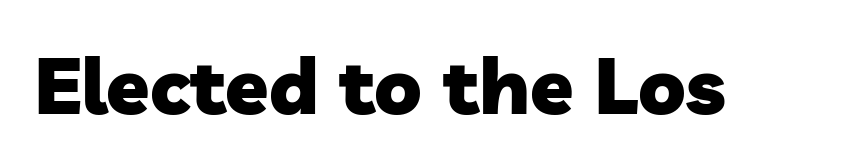
{"serif": "no", "bold": "yes", "weight": "heavy", "width": "normal", "stroke_contrast": "low", "x_height": "medium", "monospaced": "no", "underline": "no", "letter_spacing": "normal", "letter_spacing_em": 0.0, "glyph_px": 79}
